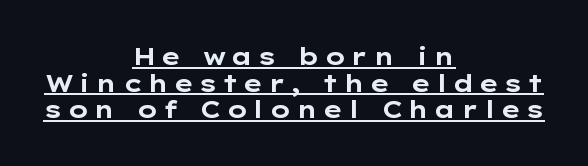
What's the leading like? Squeezed, with rows nearly overlapping. A full-strength bold gives these letters their thick strokes. A baseline rule has been typeset under these characters. The font's upright variant was chosen for this text. Notice how the passage keeps no hard edge, just a central spine.
